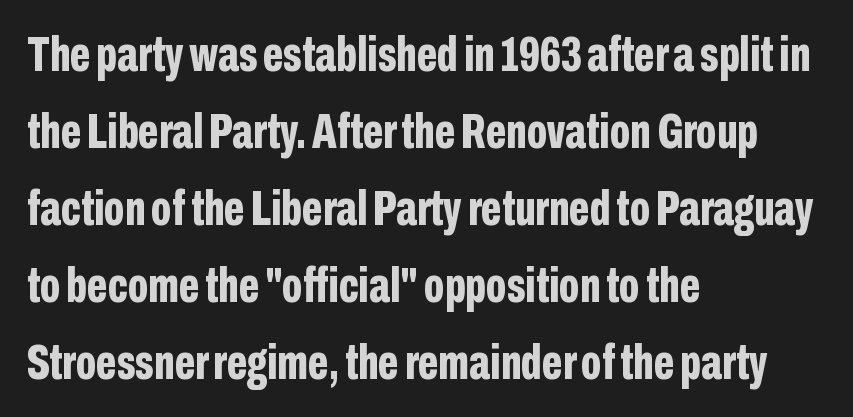
Q: Is the text bold? A: Yes.
Q: Is the text italic (slanted)? A: No, it is upright.
Q: Is the typeface a serif or a sans-serif typeface? A: Sans-serif.
Q: Is the text underlined? A: No.
Q: How is the paragraph aligned? A: Left-aligned.
Q: Is the spacing between letters normal or unusually wide? A: Normal.
Q: Is the spacing between lines tight, normal or loose? A: Normal.
Q: Width (condensed, normal, or wide)? A: Condensed.
Q: Stroke contrast? A: Low.
Q: x-height? A: Medium.
Q: Monospaced? A: No.
